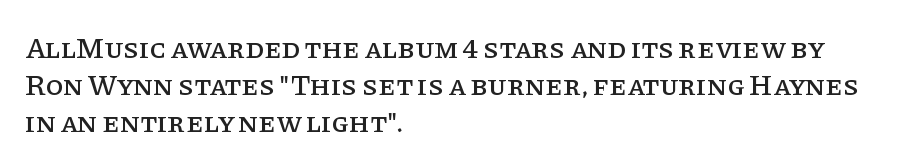
{"serif": "yes", "italic": "no", "width": "normal", "stroke_contrast": "low", "x_height": "large", "monospaced": "no", "underline": "no", "align": "left", "line_spacing": "normal", "line_spacing_ratio": 1.28, "letter_spacing": "normal", "letter_spacing_em": 0.0, "glyph_px": 29}
